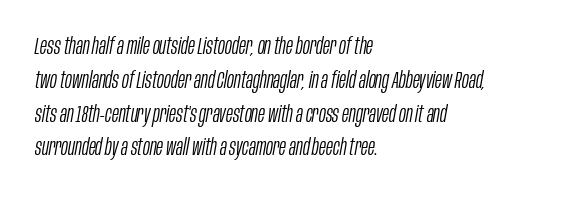
Q: Is the text bold? A: No.
Q: Is the text italic (slanted)? A: Yes, it leans right by about 10 degrees.
Q: Is the text underlined? A: No.
Q: How is the paragraph aligned? A: Left-aligned.
Q: Is the spacing between letters normal or unusually wide? A: Normal.
Q: Is the spacing between lines tight, normal or loose? A: Normal.
